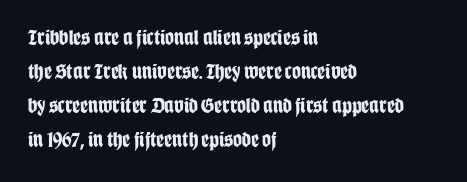
{"italic": "no", "bold": "yes", "underline": "no", "align": "left", "line_spacing": "normal", "line_spacing_ratio": 1.55, "letter_spacing": "normal", "letter_spacing_em": 0.0, "glyph_px": 22}
